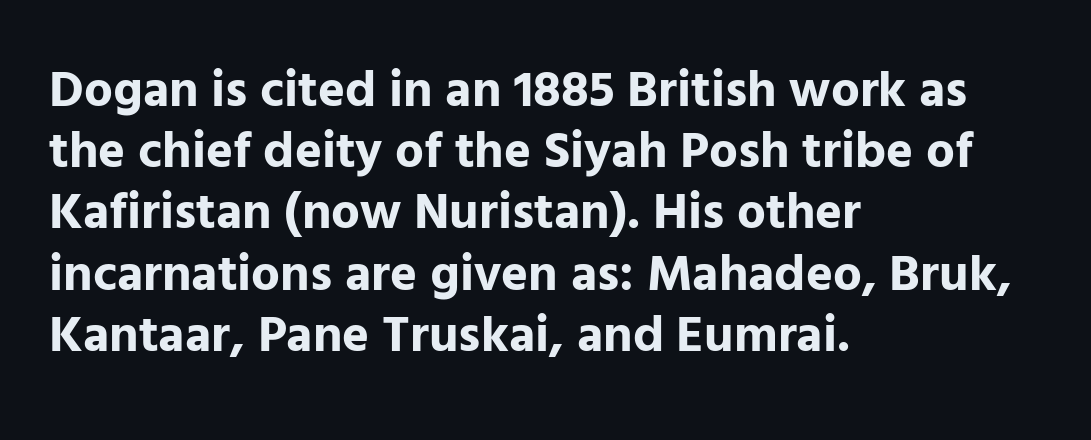
Q: Is the text bold? A: Yes.
Q: Is the text italic (slanted)? A: No, it is upright.
Q: Is the typeface a serif or a sans-serif typeface? A: Sans-serif.
Q: Is the text underlined? A: No.
Q: How is the paragraph aligned? A: Left-aligned.
Q: Is the spacing between letters normal or unusually wide? A: Normal.
Q: Width (condensed, normal, or wide)? A: Normal.
Q: Stroke contrast? A: Low.
Q: x-height? A: Medium.
Q: Monospaced? A: No.
